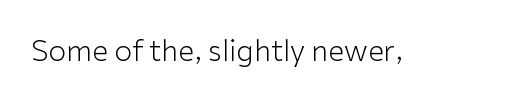
Type without underlining. Are there feet on the stems? There aren't — it's a sans. Spacing verdict: proportional, widths tailored to each character. The letterforms sit shoulder to shoulder at normal distance. The specimen reads as upright at a glance. The strokes carry an ordinary text weight at most.
